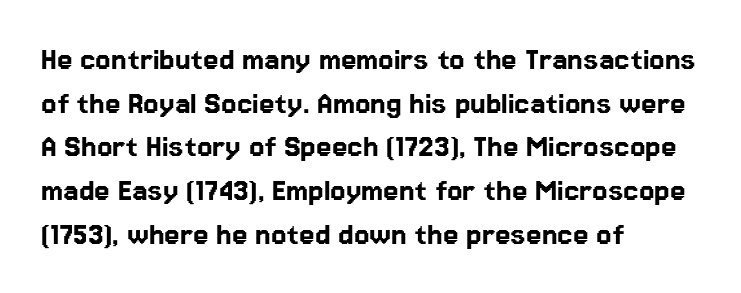
Where is the straight margin? On the left. The typeface chosen for these lines omits serifs. Underlining? Definitely not there. Each letter keeps its own natural width here, so spacing adapts to shape.
